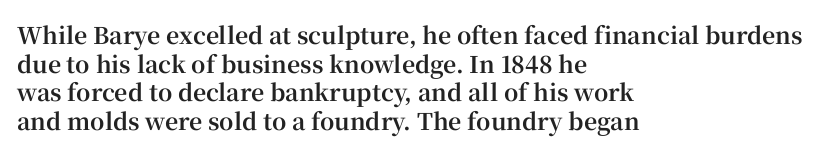
Q: Is the text bold? A: Yes.
Q: Is the text italic (slanted)? A: No, it is upright.
Q: Is the text underlined? A: No.
Q: How is the paragraph aligned? A: Left-aligned.
Q: Is the spacing between letters normal or unusually wide? A: Normal.
Q: Is the spacing between lines tight, normal or loose? A: Normal.
